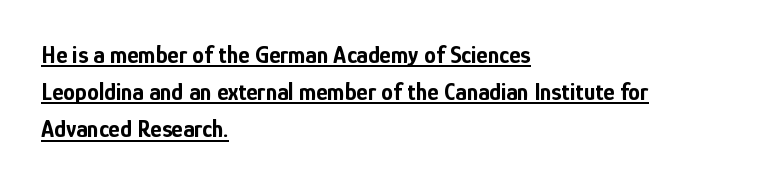
The image shows 24 px bold type, upright; set left-aligned, normal line spacing (1.55x), normal letter spacing, underlined.
